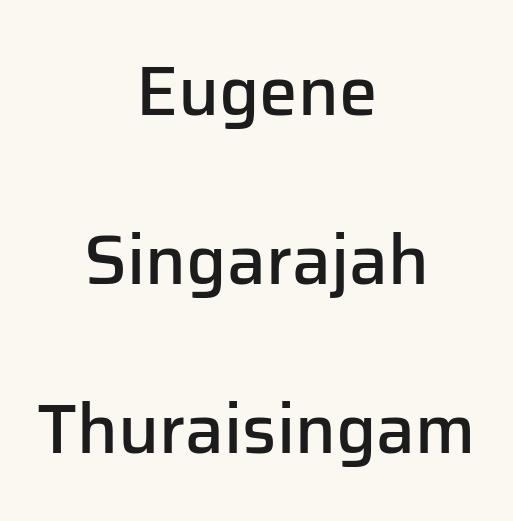
The image shows 69 px semibold sans-serif type, upright; set centered, loose line spacing (2.45x), normal letter spacing, not underlined; low stroke contrast and a medium x-height.
